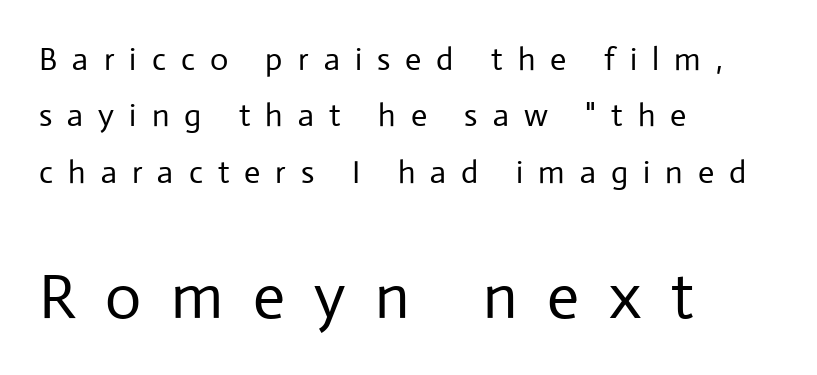
The image shows 63 px regular-weight sans-serif type, upright; set left-aligned, line spacing 1.76x, unusually wide letter spacing (+0.47 em), not underlined; the second (bottom) block is 1.97x larger; low stroke contrast and a medium x-height.
